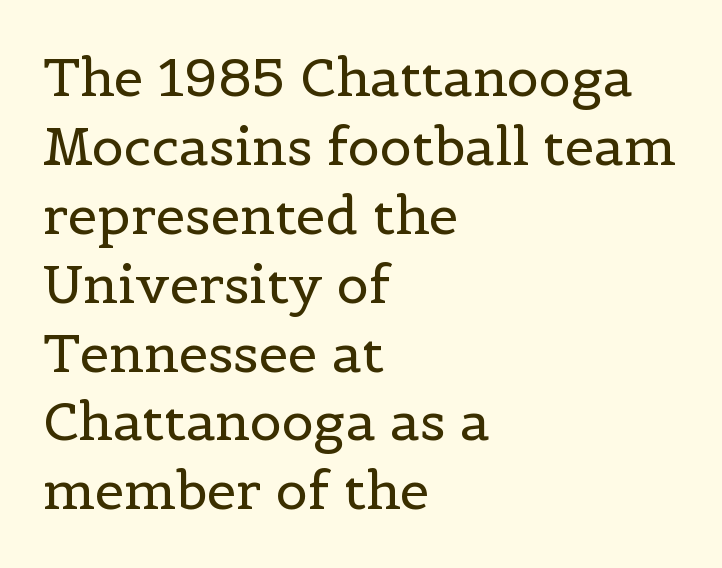
Reading down the column, the eye jumps a familiar distance to each next line. The lettering holds an erect, upright posture throughout. If you drew a ruler down the left edge, every line would touch it. The weight would be labelled regular, book, light, or lighter still.
